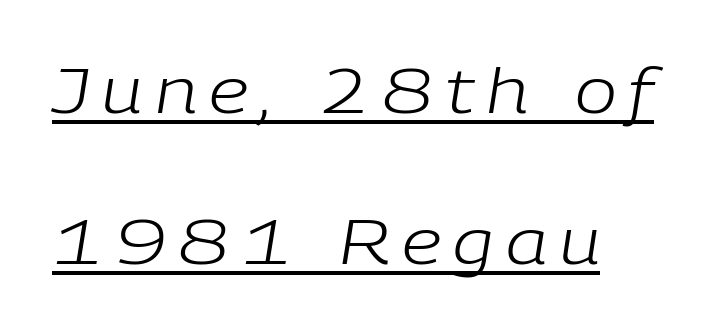
{"italic": "yes", "lean": "right", "slant_degrees": 9, "bold": "no", "weight": "light", "width": "normal", "stroke_contrast": "low", "x_height": "medium", "monospaced": "no", "underline": "yes", "align": "left", "line_spacing": "loose", "line_spacing_ratio": 2.4, "glyph_px": 63}
